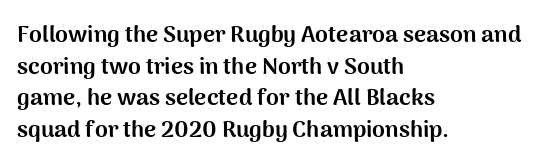
{"italic": "no", "bold": "yes", "underline": "no", "align": "left", "line_spacing": "normal", "line_spacing_ratio": 1.37, "letter_spacing": "normal", "letter_spacing_em": 0.0, "glyph_px": 23}
